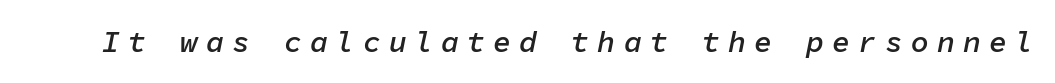
The space beneath each line is pristine and unruled. This is oblique type, the kind used for emphasis or titles. Words appear elongated and porous because spacing is wide. The letters march in equal steps, a hallmark of fixed-pitch type. These words are printed semibold, heavier than regular yet not bold.
